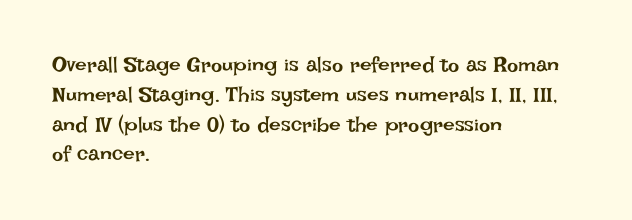
Q: Is the text bold? A: No.
Q: Is the text italic (slanted)? A: No, it is upright.
Q: Is the text underlined? A: No.
Q: How is the paragraph aligned? A: Left-aligned.
Q: Is the spacing between letters normal or unusually wide? A: Normal.
Q: Is the spacing between lines tight, normal or loose? A: Normal.
